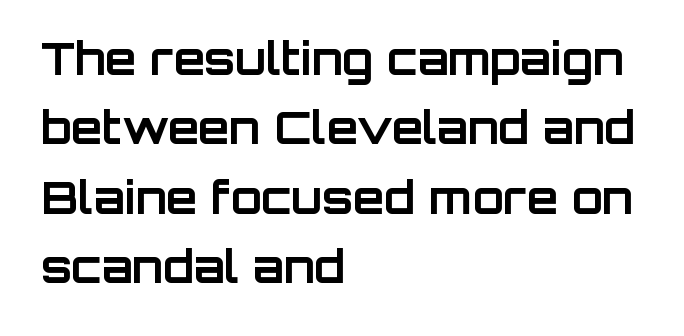
The image shows 45 px bold sans-serif type, upright; set left-aligned, normal line spacing (1.54x), normal letter spacing, not underlined; low stroke contrast and a large x-height.
